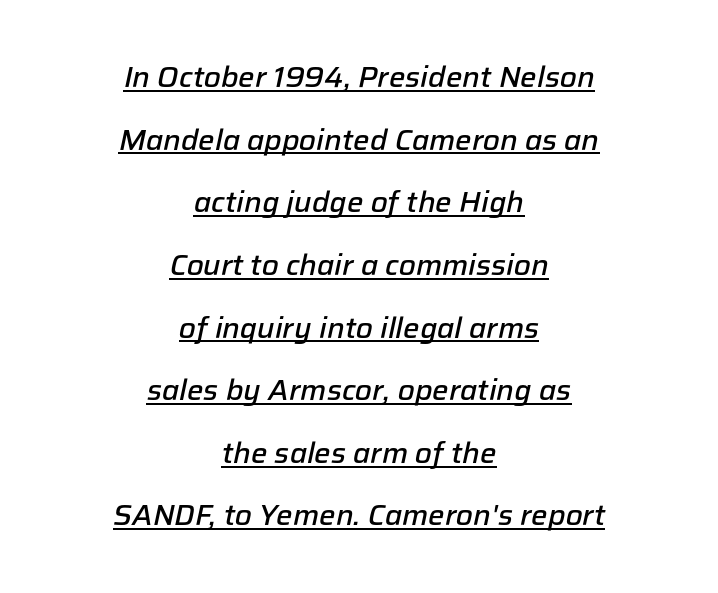
{"italic": "yes", "lean": "right", "slant_degrees": 12, "bold": "semi", "weight": "semibold", "width": "normal", "stroke_contrast": "low", "x_height": "medium", "monospaced": "no", "underline": "yes", "align": "center", "line_spacing": "loose", "line_spacing_ratio": 2.16, "letter_spacing": "normal", "letter_spacing_em": 0.0, "glyph_px": 29}
